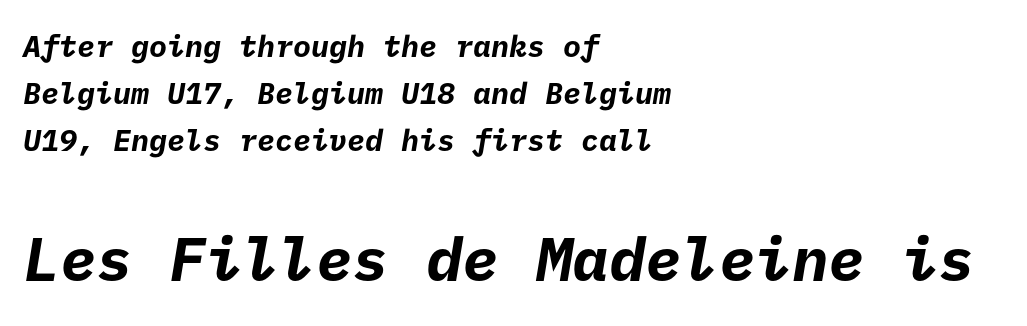
{"serif": "no", "bold": "yes", "weight": "bold", "width": "normal", "stroke_contrast": "low", "x_height": "medium", "underline": "no", "align": "left", "line_spacing": "normal", "line_spacing_ratio": 1.56, "letter_spacing": "normal", "letter_spacing_em": 0.0, "larger_block": "second", "size_ratio": 2.03, "glyph_px": 61}
